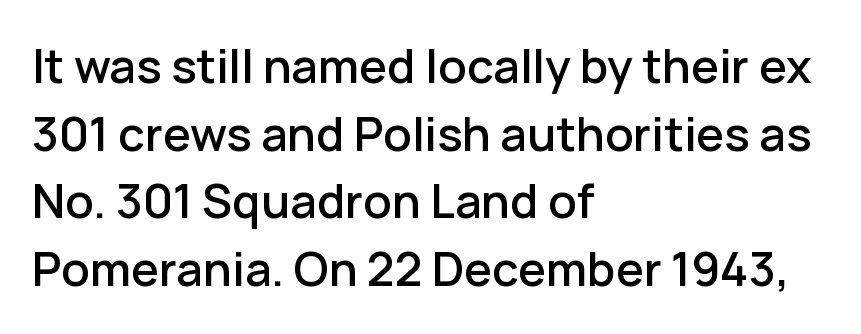
The image shows 47 px sans-serif type, upright; set left-aligned, normal line spacing (1.44x), normal letter spacing, not underlined; low stroke contrast and a medium x-height.
